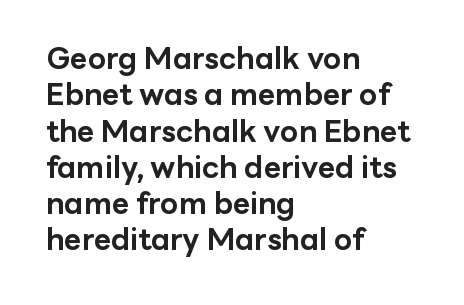
Q: Is the text bold? A: Yes.
Q: Is the text italic (slanted)? A: No, it is upright.
Q: Is the typeface a serif or a sans-serif typeface? A: Sans-serif.
Q: Is the text underlined? A: No.
Q: How is the paragraph aligned? A: Left-aligned.
Q: Is the spacing between letters normal or unusually wide? A: Normal.
Q: Width (condensed, normal, or wide)? A: Normal.
Q: Stroke contrast? A: Low.
Q: x-height? A: Medium.
Q: Monospaced? A: No.
